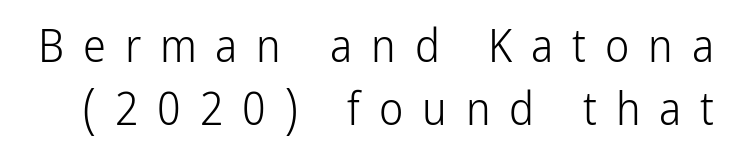
This sample has the flowing, uneven cadence of proportional lettering. The tracking reads as deliberately expanded to a designer's eye. Is this a sans? Yes — the strokes have no serifs. Type without underlining. Characters remain perfectly vertical along every line. Regarding leading, the lines here are spaced in the standard way.
